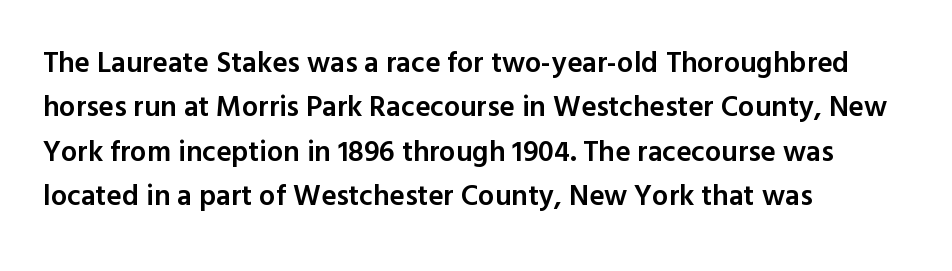
{"serif": "no", "italic": "no", "bold": "semi", "weight": "semibold", "width": "normal", "x_height": "medium", "monospaced": "no", "underline": "no", "align": "left", "line_spacing": "normal", "line_spacing_ratio": 1.53, "letter_spacing": "normal", "letter_spacing_em": 0.0, "glyph_px": 29}
